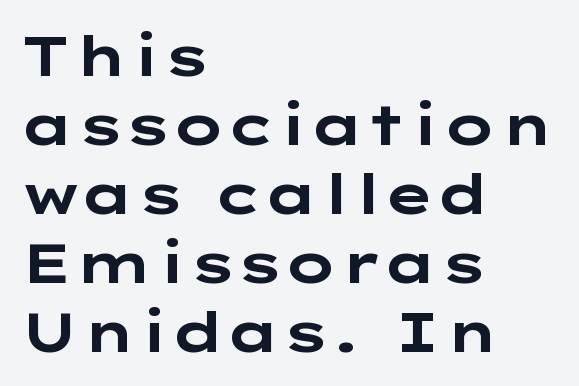
Q: Is the text bold? A: Yes.
Q: Is the text italic (slanted)? A: No, it is upright.
Q: Is the typeface a serif or a sans-serif typeface? A: Sans-serif.
Q: Is the text underlined? A: No.
Q: How is the paragraph aligned? A: Left-aligned.
Q: Is the spacing between letters normal or unusually wide? A: Normal.
Q: Width (condensed, normal, or wide)? A: Wide.
Q: Stroke contrast? A: Low.
Q: x-height? A: Medium.
